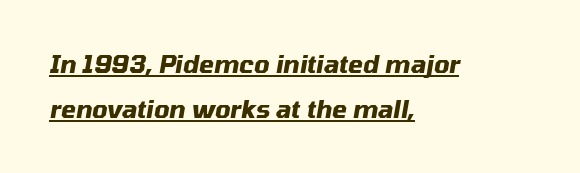
{"italic": "yes", "lean": "right", "slant_degrees": 10, "bold": "yes", "underline": "yes", "align": "left", "line_spacing_ratio": 1.89, "letter_spacing": "normal", "letter_spacing_em": 0.0, "glyph_px": 24}
